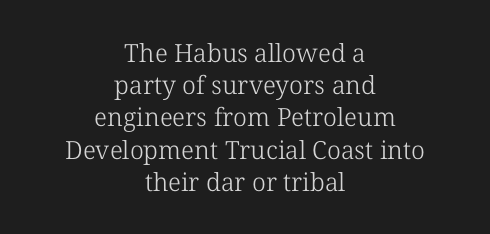
Q: Is the text bold? A: No.
Q: Is the text italic (slanted)? A: No, it is upright.
Q: Is the text underlined? A: No.
Q: How is the paragraph aligned? A: Centered.
Q: Is the spacing between letters normal or unusually wide? A: Normal.
Q: Is the spacing between lines tight, normal or loose? A: Normal.
